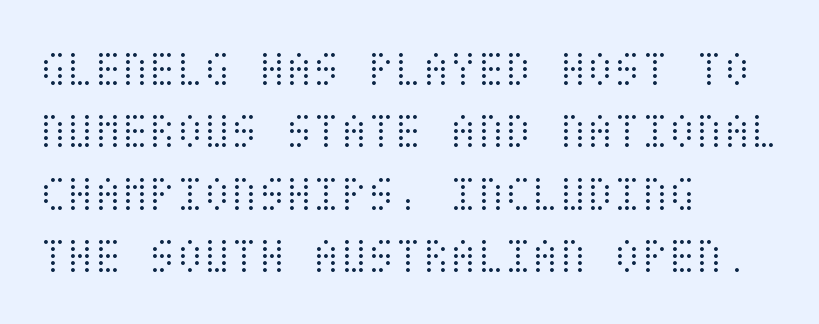
{"italic": "no", "bold": "no", "weight": "light", "width": "condensed", "stroke_contrast": "medium", "x_height": "large", "underline": "no", "align": "left", "line_spacing": "normal", "line_spacing_ratio": 1.25, "letter_spacing": "normal", "letter_spacing_em": 0.0, "glyph_px": 50}
